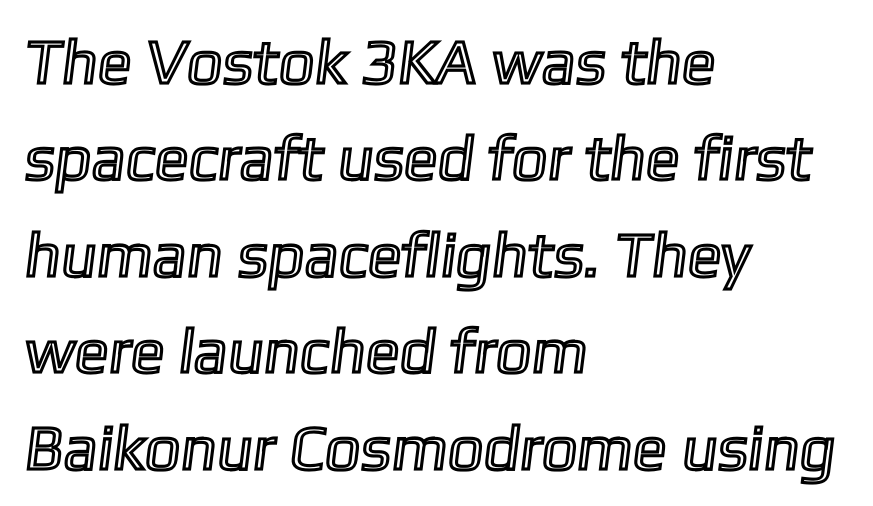
The image shows 63 px text type; set left-aligned, normal line spacing (1.53x), normal letter spacing, not underlined; a medium x-height.
